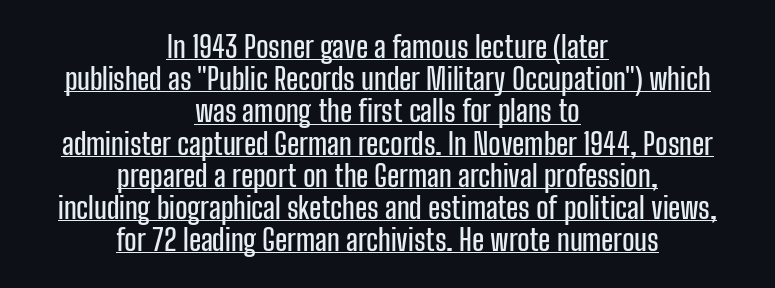
Q: Is the text italic (slanted)? A: No, it is upright.
Q: Is the typeface a serif or a sans-serif typeface? A: Sans-serif.
Q: Is the text underlined? A: Yes.
Q: How is the paragraph aligned? A: Centered.
Q: Is the spacing between letters normal or unusually wide? A: Normal.
Q: Is the spacing between lines tight, normal or loose? A: Tight.
Q: Width (condensed, normal, or wide)? A: Condensed.
Q: Stroke contrast? A: Low.
Q: x-height? A: Medium.
Q: Monospaced? A: No.
